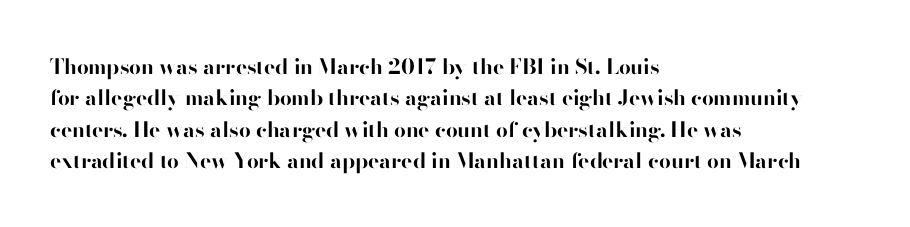
The image shows 21 px bold type, upright; set left-aligned, normal line spacing (1.49x), normal letter spacing, not underlined.
